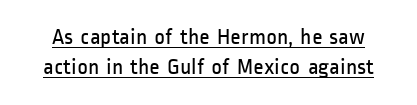
{"italic": "no", "bold": "no", "underline": "yes", "line_spacing": "normal", "line_spacing_ratio": 1.31, "letter_spacing": "normal", "letter_spacing_em": 0.0, "glyph_px": 23}
